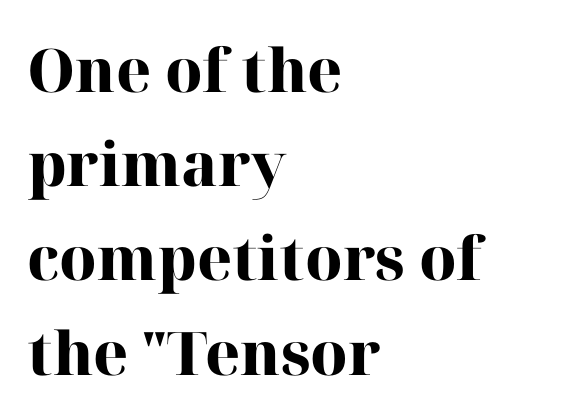
Q: Is the text bold? A: Yes.
Q: Is the text italic (slanted)? A: No, it is upright.
Q: Is the typeface a serif or a sans-serif typeface? A: Serif.
Q: Is the text underlined? A: No.
Q: How is the paragraph aligned? A: Left-aligned.
Q: Is the spacing between letters normal or unusually wide? A: Normal.
Q: Is the spacing between lines tight, normal or loose? A: Normal.
Q: Width (condensed, normal, or wide)? A: Normal.
Q: Stroke contrast? A: High.
Q: x-height? A: Medium.
Q: Monospaced? A: No.
